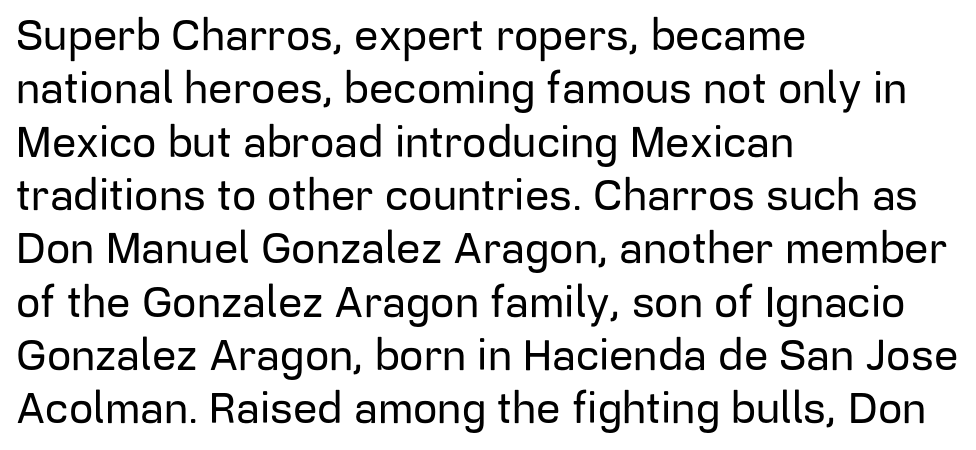
The specimen omits any rule beneath the text block's lines. Compared with a centered layout, this one pins lines to the left instead. No extra tracking has been applied to these lines. In terms of posture, this sample is upright. Is this a fixed-width face? No — the glyphs have proportional, varying widths. The characters display no serif detailing; their extremities are plain.
